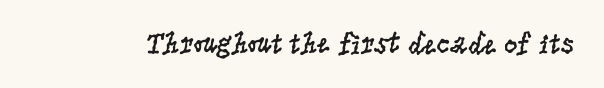
{"serif": "yes", "bold": "no", "weight": "regular", "width": "condensed", "stroke_contrast": "low", "x_height": "large", "monospaced": "no", "underline": "no", "letter_spacing": "normal", "letter_spacing_em": 0.0, "glyph_px": 30}
